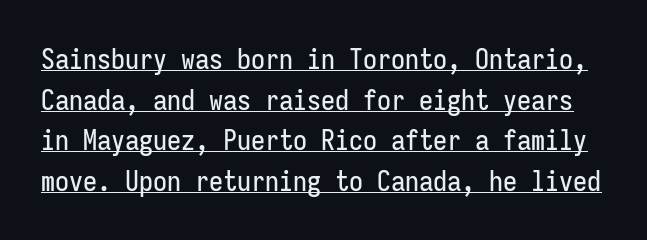
This is underlined copy, the kind a proofreader might mark for attention. Whoever set this chose a conventional vertical rhythm. Inter-character spacing is left at the font's built-in metrics. Check where the strokes stop: nothing finishes them off — pure sans. Ascenders rise straight up at ninety degrees. Fixed-width glyphs throughout — classic coding-font behaviour.
